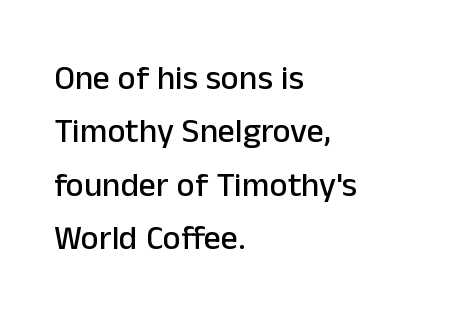
Is this a fixed-width face? No — the glyphs have proportional, varying widths. Nothing unusual about the tracking: characters are spaced as the font intends. The characters display no serif detailing; their extremities are plain. Horizontal alignment here is leftward, the default for most running prose.
